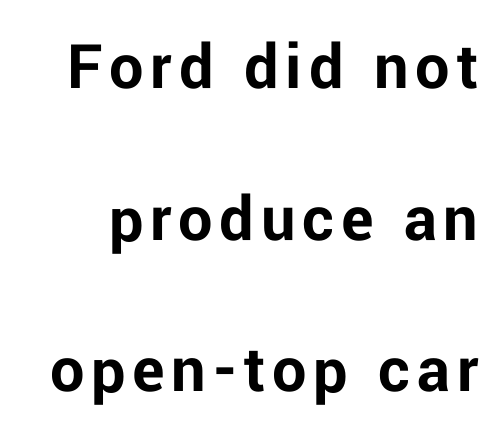
{"serif": "no", "italic": "no", "bold": "yes", "weight": "bold", "width": "normal", "stroke_contrast": "low", "x_height": "medium", "monospaced": "no", "underline": "no", "line_spacing": "loose", "line_spacing_ratio": 2.23, "glyph_px": 68}
